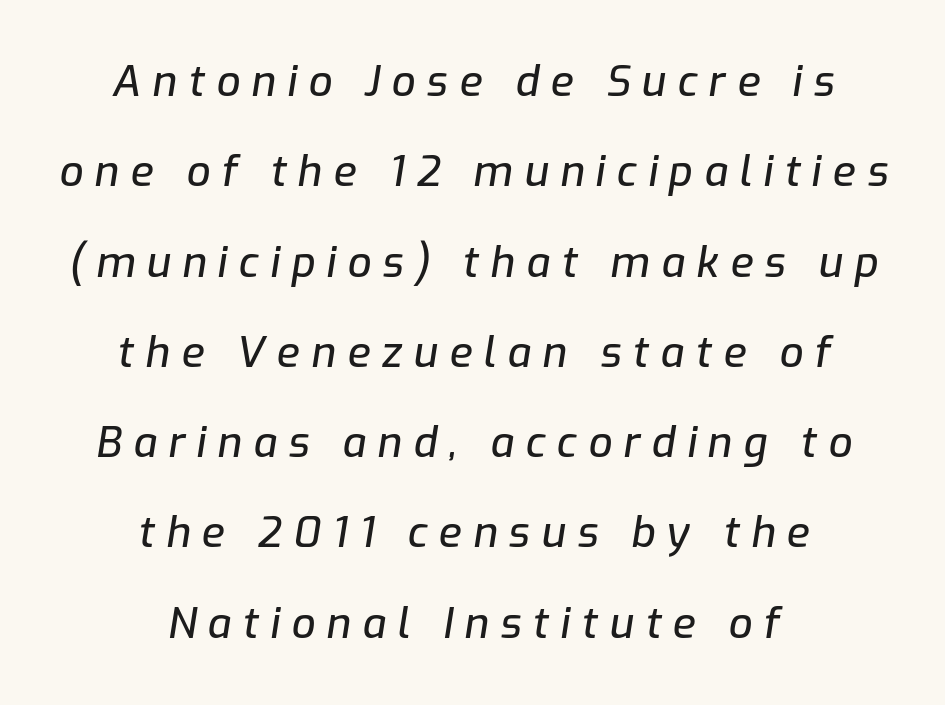
{"italic": "yes", "lean": "right", "slant_degrees": 9, "width": "normal", "stroke_contrast": "low", "x_height": "medium", "monospaced": "no", "underline": "no", "align": "center", "line_spacing": "loose", "line_spacing_ratio": 2.15, "letter_spacing": "wide", "letter_spacing_em": 0.27, "glyph_px": 42}
